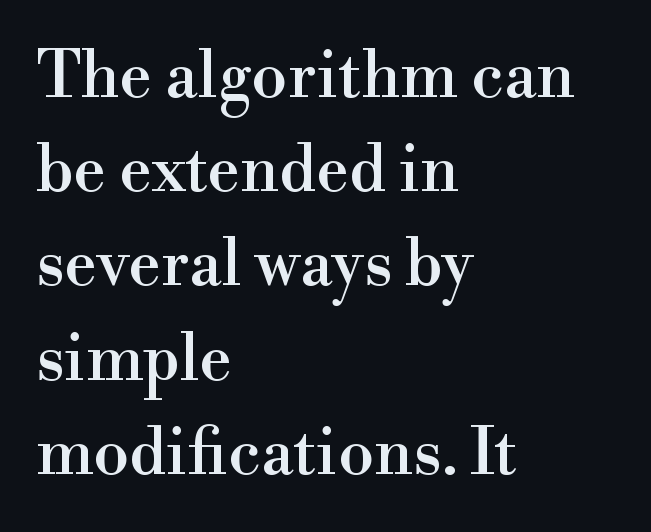
The image shows 65 px serif type, upright; set left-aligned, normal line spacing (1.45x), normal letter spacing, not underlined; a small x-height.
